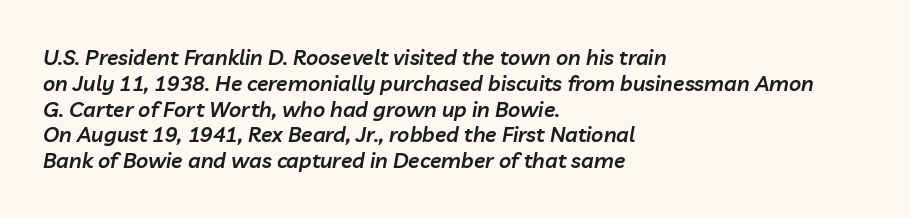
{"italic": "yes", "lean": "right", "slant_degrees": 10, "bold": "semi", "underline": "no", "align": "left", "line_spacing_ratio": 1.23, "letter_spacing": "normal", "letter_spacing_em": 0.0, "glyph_px": 21}
